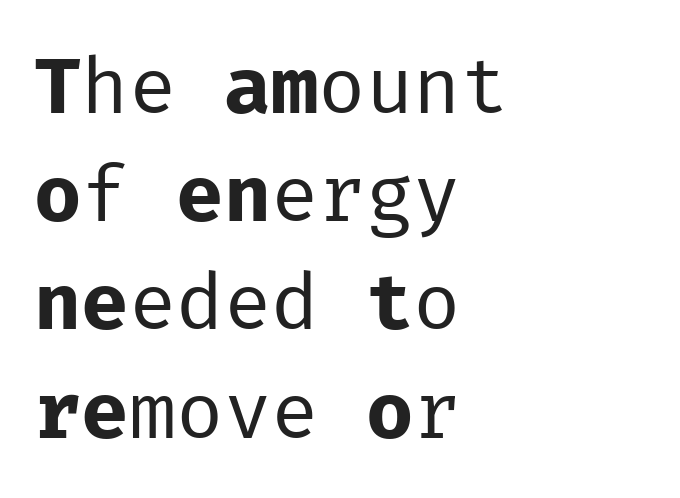
The image shows 79 px regular-weight sans-serif type, upright, monospaced; set left-aligned, normal line spacing (1.37x), normal letter spacing, not underlined; low stroke contrast and a medium x-height.
